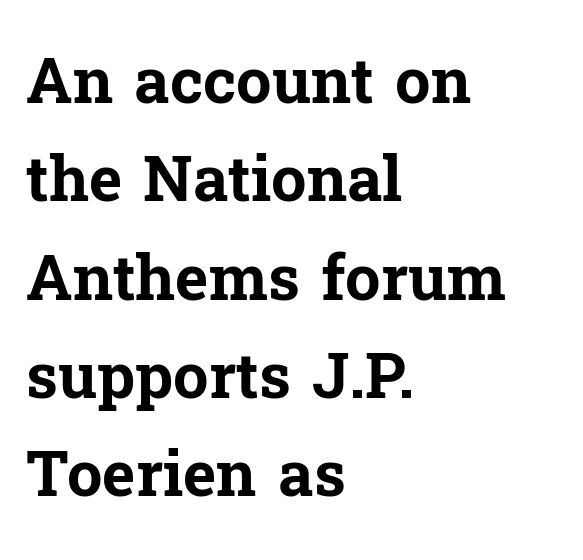
{"serif": "yes", "italic": "no", "bold": "yes", "weight": "bold", "width": "normal", "stroke_contrast": "low", "x_height": "medium", "monospaced": "no", "underline": "no", "align": "left", "line_spacing": "normal", "line_spacing_ratio": 1.56, "letter_spacing": "normal", "letter_spacing_em": 0.0, "glyph_px": 63}
